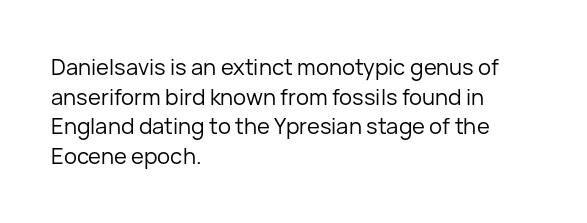
The image shows 22 px text type, upright; set left-aligned, normal line spacing (1.35x), normal letter spacing, not underlined.
